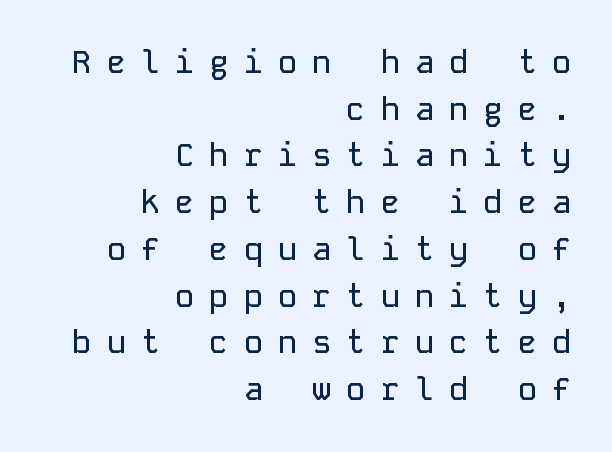
The image shows 32 px sans-serif type, upright, monospaced; set right-aligned, normal line spacing (1.46x), unusually wide letter spacing (+0.47 em), not underlined; low stroke contrast and a medium x-height.
